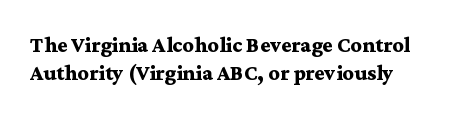
Q: Is the text bold? A: Yes.
Q: Is the text italic (slanted)? A: No, it is upright.
Q: Is the text underlined? A: No.
Q: How is the paragraph aligned? A: Left-aligned.
Q: Is the spacing between letters normal or unusually wide? A: Normal.
Q: Is the spacing between lines tight, normal or loose? A: Normal.
